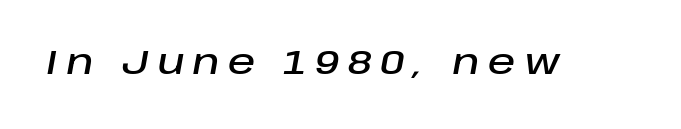
Q: Is the text italic (slanted)? A: Yes, it leans right by about 10 degrees.
Q: Is the text underlined? A: No.
Q: Is the spacing between letters normal or unusually wide? A: Unusually wide.
Q: Width (condensed, normal, or wide)? A: Normal.
Q: Stroke contrast? A: Low.
Q: x-height? A: Large.
Q: Monospaced? A: No.
